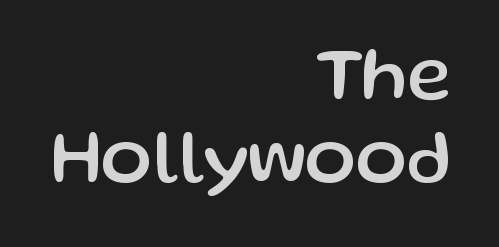
The image shows 76 px sans-serif type, upright; set right-aligned, tight line spacing (1.1x), normal letter spacing, not underlined; low stroke contrast and a medium x-height.
